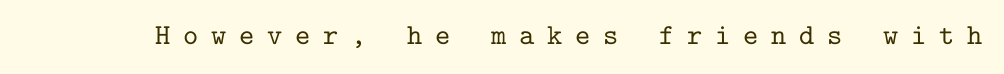
Q: Is the text italic (slanted)? A: No, it is upright.
Q: Is the typeface a serif or a sans-serif typeface? A: Serif.
Q: Is the text underlined? A: No.
Q: Is the spacing between letters normal or unusually wide? A: Unusually wide.
Q: Width (condensed, normal, or wide)? A: Normal.
Q: Stroke contrast? A: Low.
Q: x-height? A: Medium.
Q: Monospaced? A: Yes.
